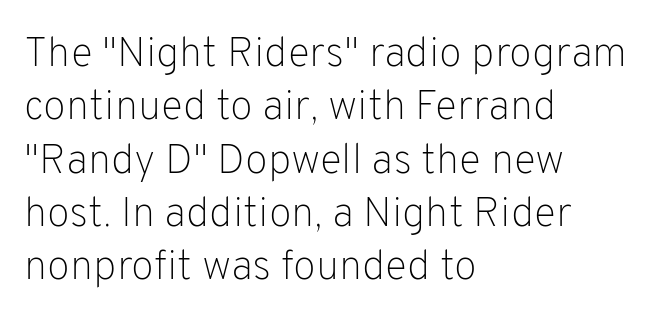
Students, observe: this is what conventionally led text looks like. Is the letter spacing exaggerated? No — it looks like the ordinary default. Classification — sans serif. The rendering uses natural spacing where letterforms have individual widths. Bare-footed words on every line.
